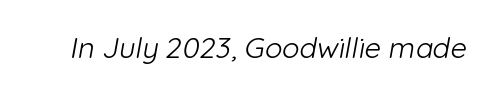
The image shows 29 px light sans-serif type; set normal letter spacing, not underlined; low stroke contrast and a medium x-height.
